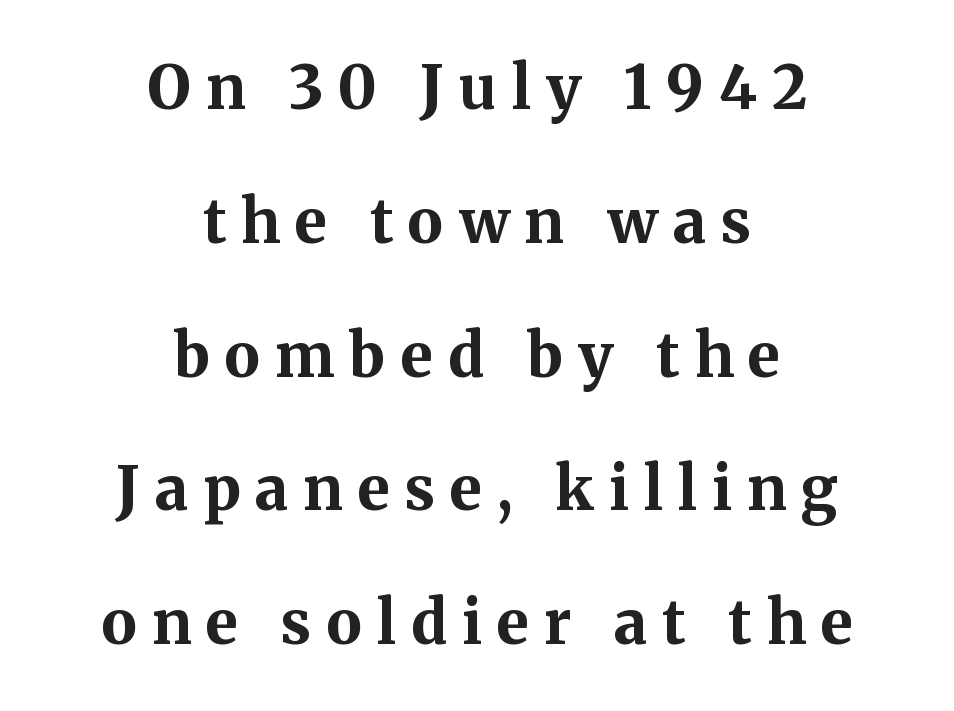
The typeface chosen for these lines features serifs. Each line is balanced around a shared central axis. Characters follow at a spacing far wider than the type designer built in. Plain, unruled lines of type.
